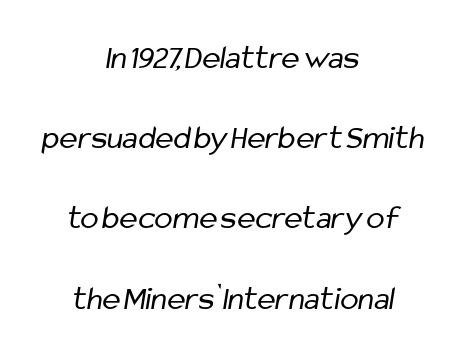
Standard letterfit; no display-style spreading of the glyphs. This rendering features lettering with no underline. Horizontally, the lines are justified to the midpoint only. The letterforms sit at book weight or below.
